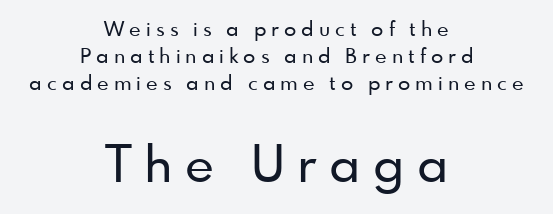
{"serif": "no", "italic": "no", "width": "normal", "stroke_contrast": "low", "x_height": "small", "monospaced": "no", "underline": "no", "align": "center", "line_spacing": "normal", "line_spacing_ratio": 1.36, "letter_spacing": "wide", "letter_spacing_em": 0.25, "larger_block": "second", "size_ratio": 2.5, "glyph_px": 50}
